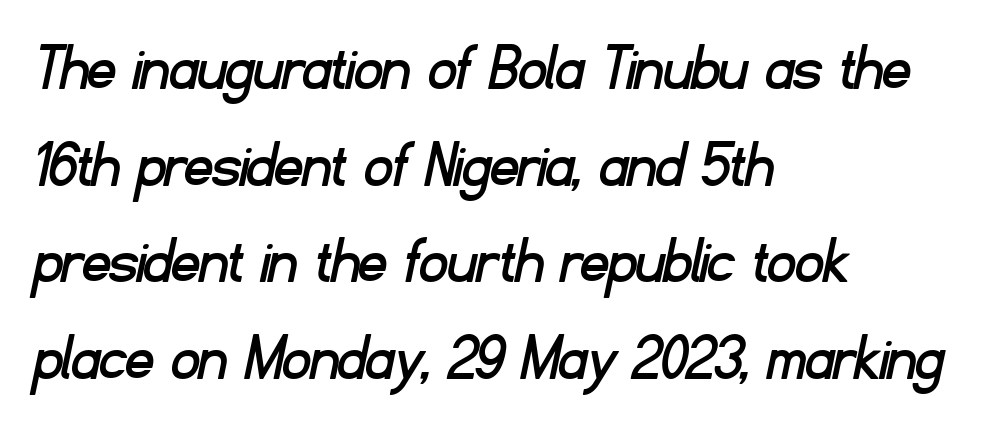
A typesetter would call this proportional, since set widths differ per character. The face used here is rendered with its standard letterfit. A normal amount of white space separates one row of letters from the next. Underlining? Definitely not there. In terms of letterform style, serifs are entirely absent.
